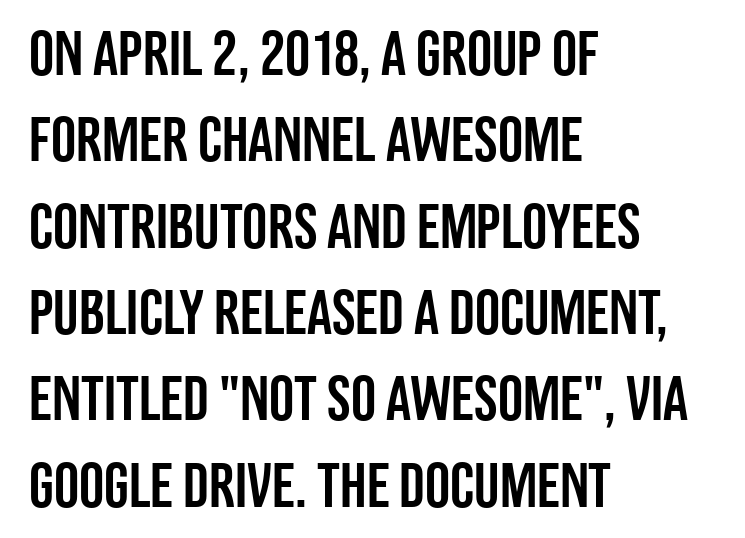
The image shows 63 px condensed sans-serif type, upright; set left-aligned, normal line spacing (1.37x), normal letter spacing, not underlined; low stroke contrast and a large x-height.
